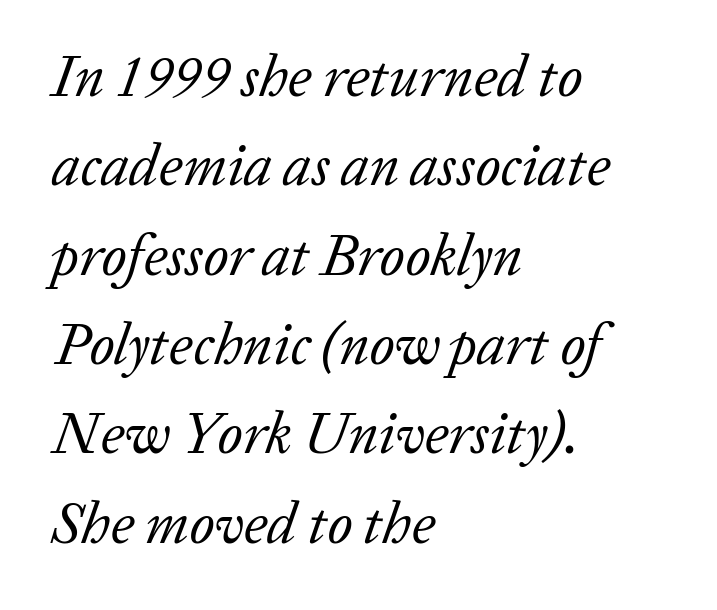
Q: Is the text bold? A: No.
Q: Is the text italic (slanted)? A: Yes, it leans right by about 20 degrees.
Q: Is the typeface a serif or a sans-serif typeface? A: Serif.
Q: Is the text underlined? A: No.
Q: How is the paragraph aligned? A: Left-aligned.
Q: Is the spacing between letters normal or unusually wide? A: Normal.
Q: Is the spacing between lines tight, normal or loose? A: Normal.
Q: Width (condensed, normal, or wide)? A: Normal.
Q: Stroke contrast? A: Low.
Q: x-height? A: Medium.
Q: Monospaced? A: No.
